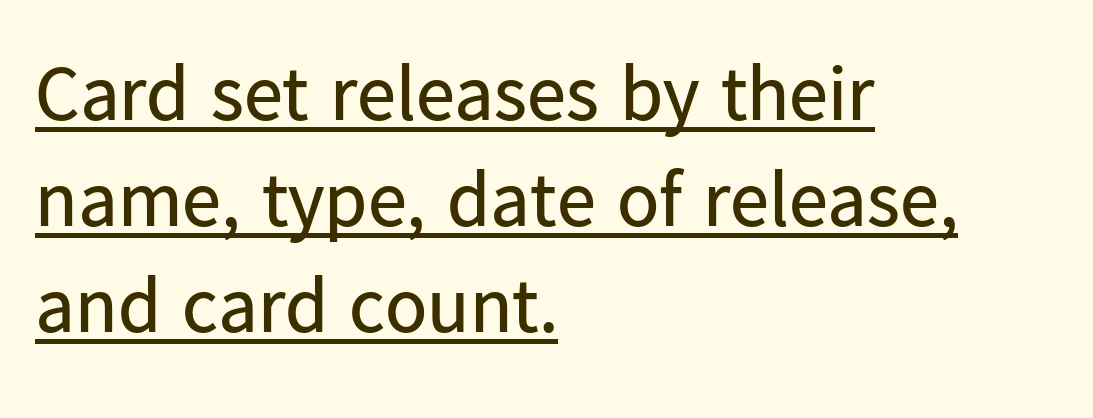
The letters advance in unequal steps, a hallmark of proportional type. What kind of face is this? One without serifs — a sans. Each word holds together tightly as a unit, with standard inter-letter gaps. This is the regular roman posture of the typeface.
